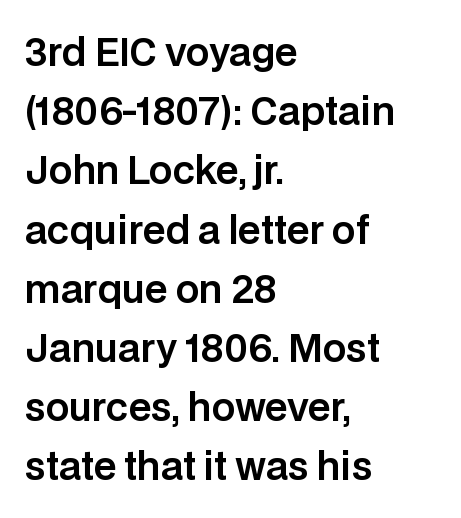
Q: Is the text italic (slanted)? A: No, it is upright.
Q: Is the typeface a serif or a sans-serif typeface? A: Sans-serif.
Q: Is the text underlined? A: No.
Q: How is the paragraph aligned? A: Left-aligned.
Q: Is the spacing between letters normal or unusually wide? A: Normal.
Q: Is the spacing between lines tight, normal or loose? A: Normal.
Q: Width (condensed, normal, or wide)? A: Normal.
Q: Stroke contrast? A: Low.
Q: x-height? A: Large.
Q: Monospaced? A: No.
